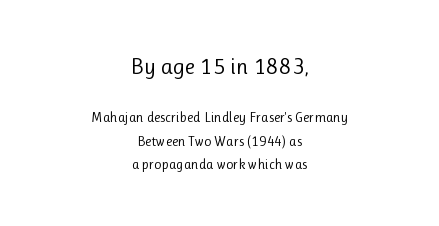
Q: Is the text bold? A: No.
Q: Is the text italic (slanted)? A: No, it is upright.
Q: Is the text underlined? A: No.
Q: How is the paragraph aligned? A: Centered.
Q: Is the spacing between letters normal or unusually wide? A: Normal.
Q: Is the spacing between lines tight, normal or loose? A: Normal.
Q: Which block of text is set in a larger size, the first (top) or the second (bottom)? A: The first (top) one.
